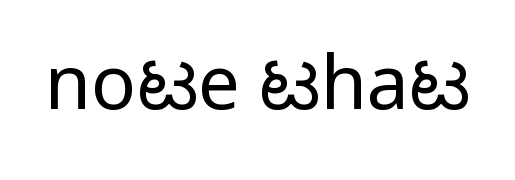
Q: Is the text bold? A: No.
Q: Is the text italic (slanted)? A: No, it is upright.
Q: Is the typeface a serif or a sans-serif typeface? A: Sans-serif.
Q: Is the text underlined? A: No.
Q: Is the spacing between letters normal or unusually wide? A: Normal.
Q: Width (condensed, normal, or wide)? A: Condensed.
Q: Stroke contrast? A: Low.
Q: x-height? A: Large.
Q: Monospaced? A: No.
